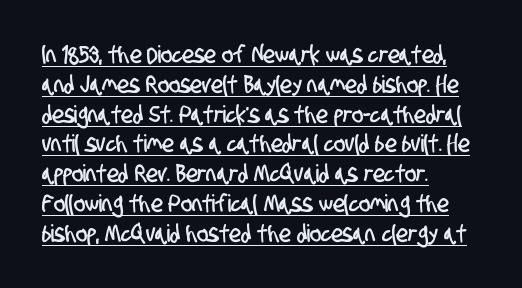
{"underline": "yes", "align": "left", "line_spacing_ratio": 1.24, "letter_spacing": "normal", "letter_spacing_em": 0.0, "glyph_px": 24}
